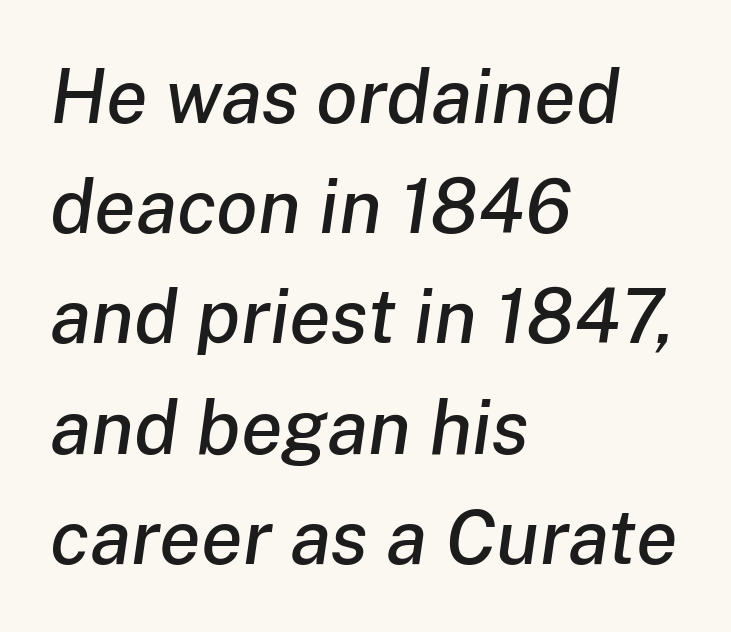
{"italic": "yes", "lean": "right", "slant_degrees": 8, "width": "normal", "stroke_contrast": "low", "x_height": "medium", "monospaced": "no", "underline": "no", "align": "left", "line_spacing": "normal", "line_spacing_ratio": 1.45, "letter_spacing": "normal", "letter_spacing_em": 0.0, "glyph_px": 76}
